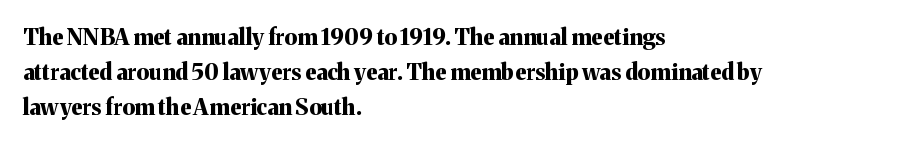
Horizontal bands of white between lines are of average thickness. The rendering keeps characters at their native spacing. Line beginnings align vertically; line endings do not. The font is running at its bold setting. No italicization has been applied; the sample stays upright.
